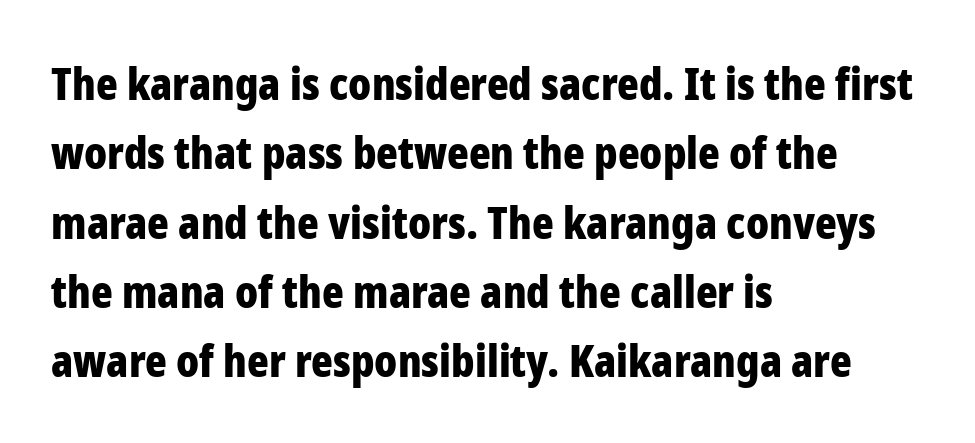
The image shows 45 px bold, condensed sans-serif type, upright; set left-aligned, normal line spacing (1.54x), normal letter spacing, not underlined; low stroke contrast and a medium x-height.
